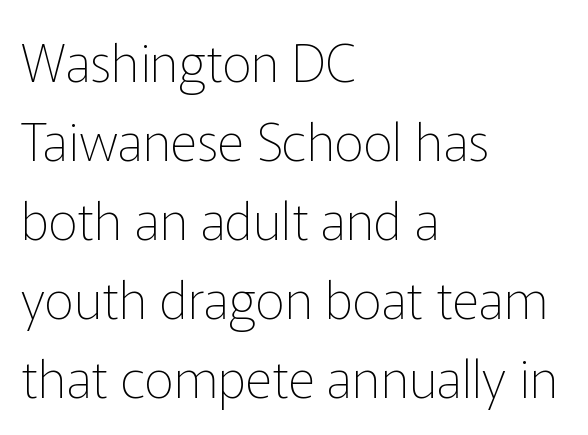
The image shows 52 px thin sans-serif type, upright; set left-aligned, normal line spacing (1.52x), normal letter spacing, not underlined; low stroke contrast and a medium x-height.
